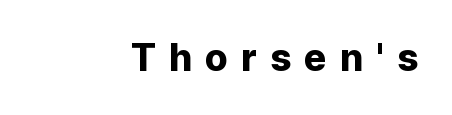
{"serif": "no", "italic": "no", "bold": "yes", "weight": "bold", "width": "normal", "stroke_contrast": "low", "x_height": "medium", "monospaced": "no", "underline": "no", "align": "right", "letter_spacing": "wide", "letter_spacing_em": 0.35, "glyph_px": 38}
